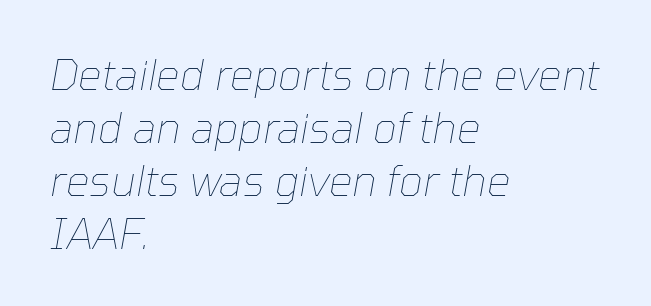
{"italic": "yes", "lean": "right", "slant_degrees": 10, "bold": "no", "weight": "thin", "width": "normal", "stroke_contrast": "low", "x_height": "medium", "monospaced": "no", "underline": "no", "align": "left", "line_spacing": "normal", "line_spacing_ratio": 1.26, "letter_spacing": "normal", "letter_spacing_em": 0.0, "glyph_px": 42}
